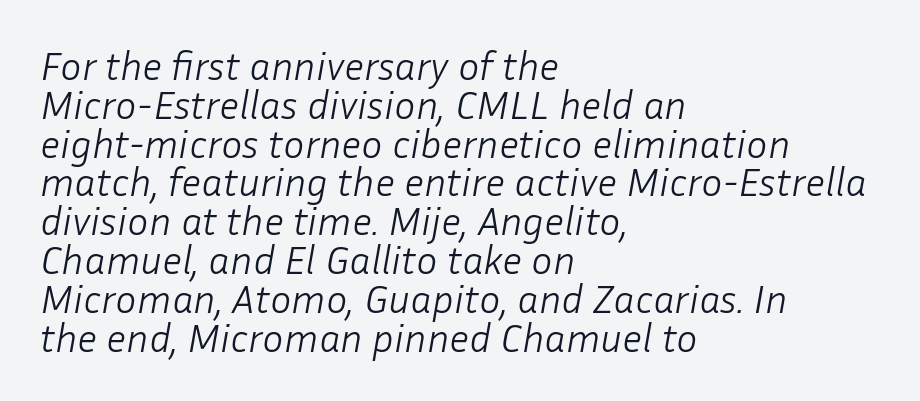
Q: Is the text bold? A: No.
Q: Is the text italic (slanted)? A: Yes, it leans right by about 10 degrees.
Q: Is the text underlined? A: No.
Q: How is the paragraph aligned? A: Left-aligned.
Q: Is the spacing between letters normal or unusually wide? A: Normal.
Q: Is the spacing between lines tight, normal or loose? A: Tight.
Q: Width (condensed, normal, or wide)? A: Normal.
Q: Stroke contrast? A: Low.
Q: x-height? A: Medium.
Q: Monospaced? A: No.
